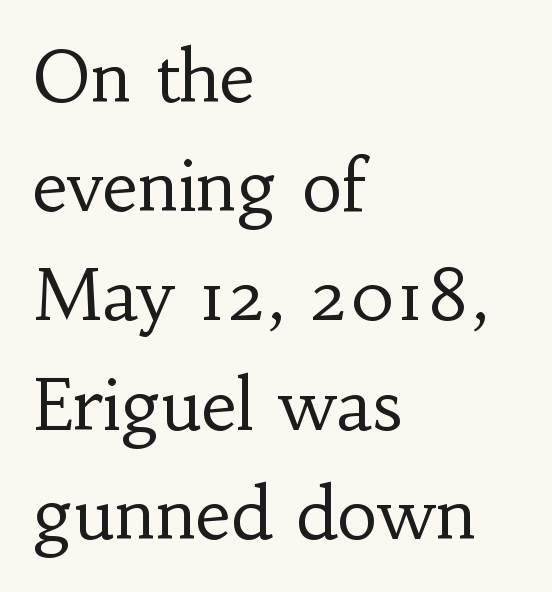
Q: Is the text bold? A: No.
Q: Is the text italic (slanted)? A: No, it is upright.
Q: Is the typeface a serif or a sans-serif typeface? A: Serif.
Q: Is the text underlined? A: No.
Q: How is the paragraph aligned? A: Left-aligned.
Q: Is the spacing between letters normal or unusually wide? A: Normal.
Q: Is the spacing between lines tight, normal or loose? A: Normal.
Q: Width (condensed, normal, or wide)? A: Normal.
Q: Stroke contrast? A: Low.
Q: x-height? A: Small.
Q: Monospaced? A: No.
